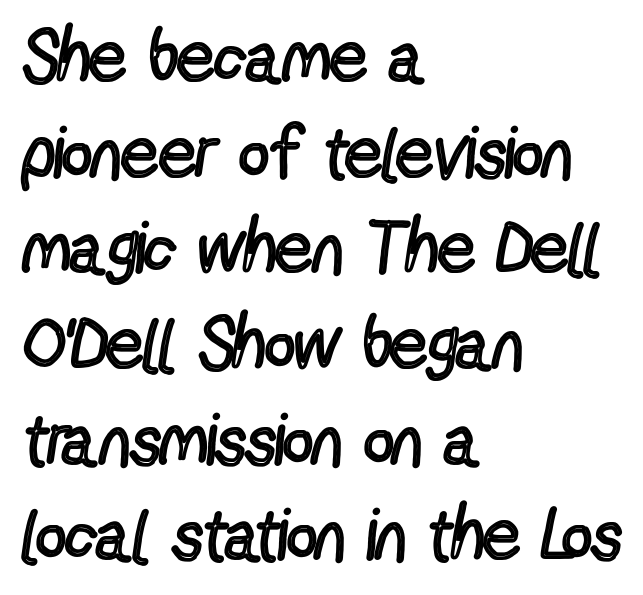
The image shows 73 px regular-weight, condensed sans-serif type; set left-aligned, normal line spacing (1.31x), normal letter spacing, not underlined; a medium x-height.
